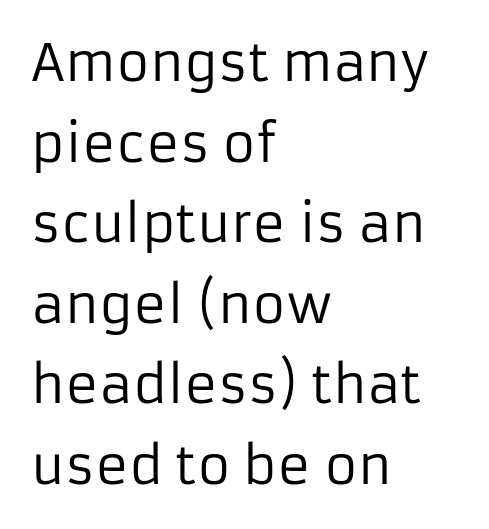
{"serif": "no", "italic": "no", "bold": "no", "weight": "regular", "width": "normal", "stroke_contrast": "low", "x_height": "medium", "monospaced": "no", "underline": "no", "align": "left", "line_spacing": "normal", "line_spacing_ratio": 1.58, "letter_spacing": "normal", "letter_spacing_em": 0.0, "glyph_px": 51}
